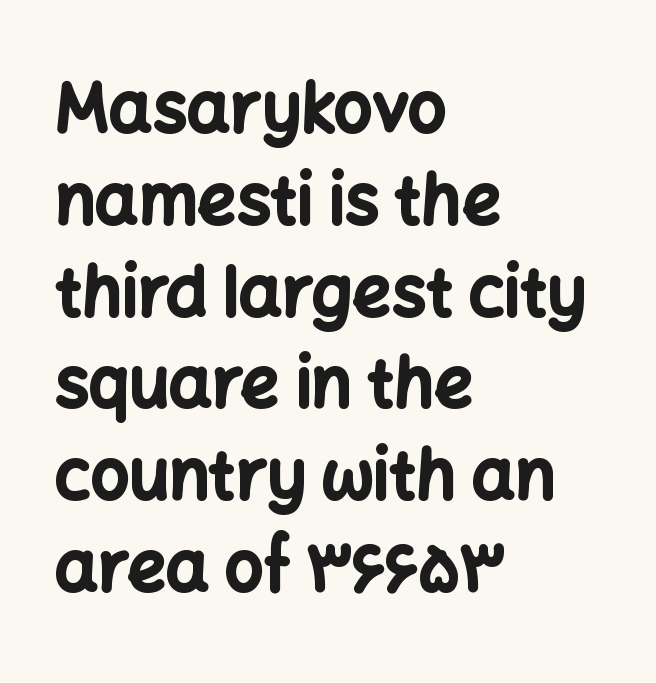
The image shows 68 px bold sans-serif type, upright; set left-aligned, normal line spacing (1.35x), normal letter spacing, not underlined; low stroke contrast and a medium x-height.
